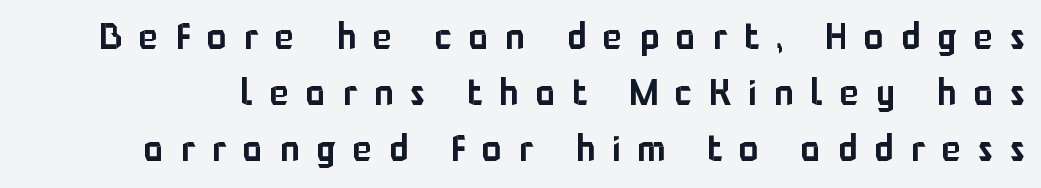
Q: Is the text italic (slanted)? A: No, it is upright.
Q: Is the typeface a serif or a sans-serif typeface? A: Sans-serif.
Q: Is the text underlined? A: No.
Q: Is the spacing between letters normal or unusually wide? A: Unusually wide.
Q: Is the spacing between lines tight, normal or loose? A: Normal.
Q: Width (condensed, normal, or wide)? A: Normal.
Q: Stroke contrast? A: Low.
Q: x-height? A: Medium.
Q: Monospaced? A: No.
